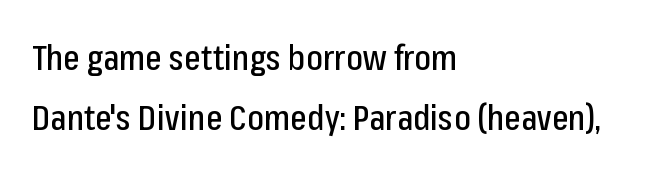
{"serif": "no", "italic": "no", "width": "condensed", "stroke_contrast": "low", "x_height": "medium", "monospaced": "no", "underline": "no", "align": "left", "line_spacing_ratio": 1.72, "letter_spacing": "normal", "letter_spacing_em": 0.0, "glyph_px": 35}
